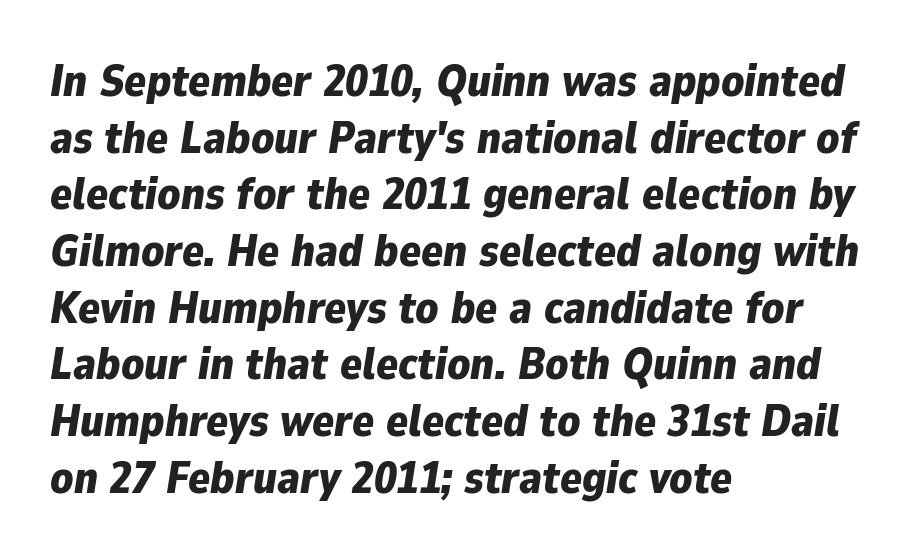
The image shows 45 px bold type, italic (leaning right); set left-aligned, normal line spacing (1.26x), normal letter spacing, not underlined; low stroke contrast and a medium x-height.
